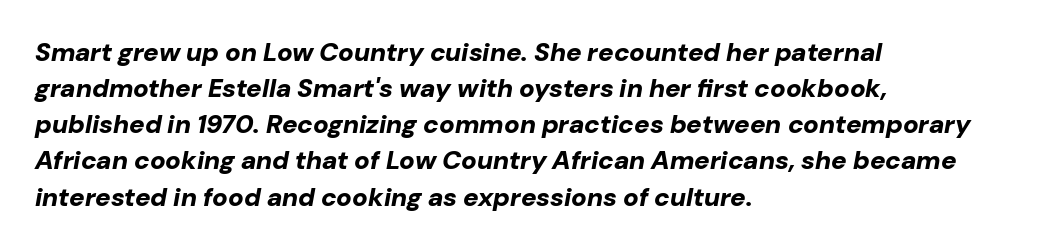
This rendering features lettering with no underline. Line spacing here is normal. Words appear dense and cohesive because spacing is normal. The sample has been set heavy, in full bold. The passage shown leans; its letterforms are oblique.
